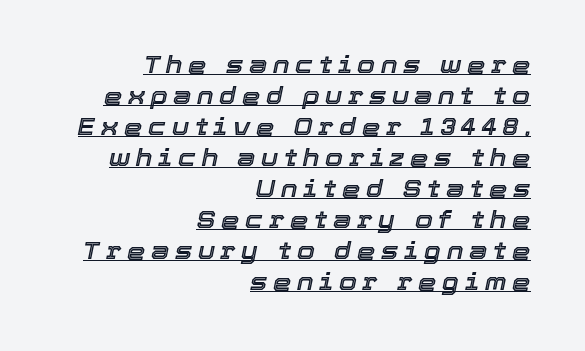
{"italic": "yes", "lean": "right", "slant_degrees": 12, "underline": "yes", "align": "right", "line_spacing": "normal", "line_spacing_ratio": 1.35, "letter_spacing": "wide", "letter_spacing_em": 0.25, "glyph_px": 23}
